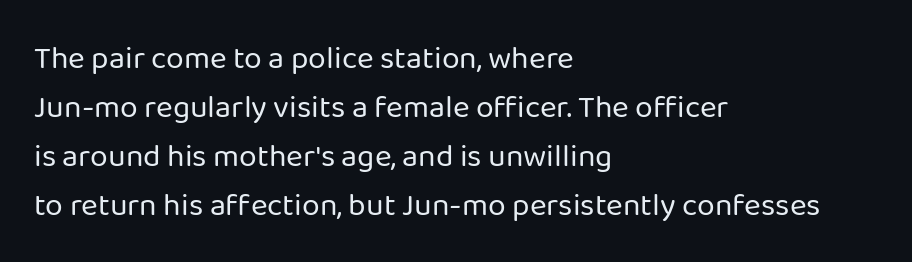
{"serif": "no", "italic": "no", "bold": "no", "weight": "regular", "width": "normal", "stroke_contrast": "low", "x_height": "medium", "monospaced": "no", "underline": "no", "align": "left", "line_spacing": "normal", "line_spacing_ratio": 1.53, "letter_spacing": "normal", "letter_spacing_em": 0.0, "glyph_px": 32}
